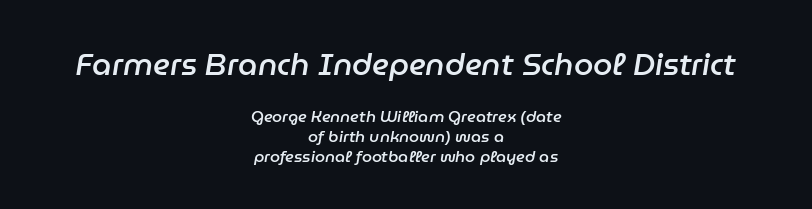
The image shows 31 px semibold type, italic (leaning right); set centered, normal line spacing (1.25x), normal letter spacing, not underlined; the first (top) block is 1.94x larger; low stroke contrast and a medium x-height.
